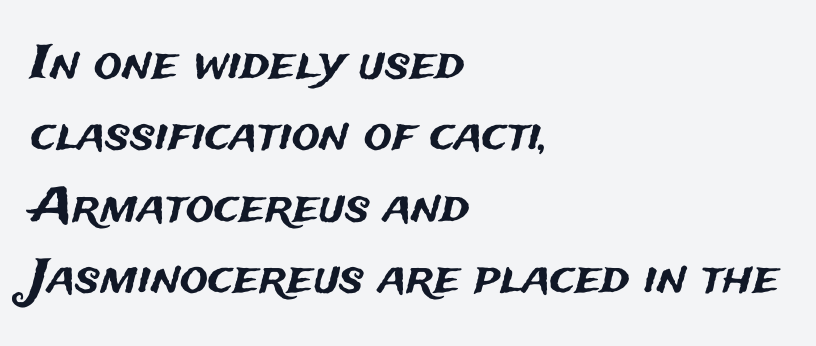
The image shows 47 px sans-serif type; set left-aligned, normal line spacing (1.52x), normal letter spacing, not underlined; medium stroke contrast and a medium x-height.
